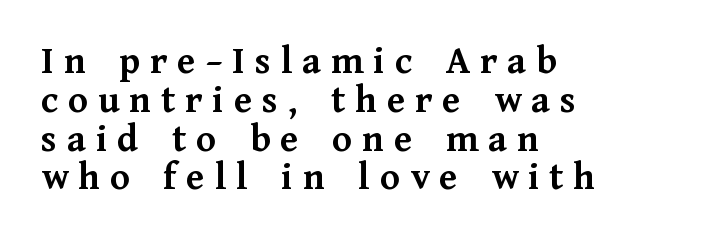
The image shows 40 px semibold serif type, upright; set left-aligned, tight line spacing (0.97x), unusually wide letter spacing (+0.25 em), not underlined; medium stroke contrast and a medium x-height.
